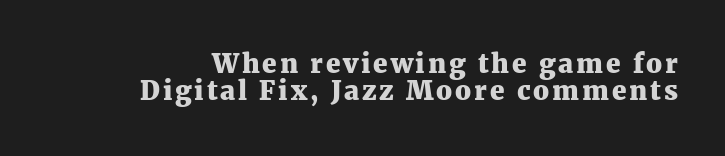
Any mark beneath the type? The region is blank. These lines carry a lot of weight — the face is fully bold. Honestly, the rows look squashed on top of each other. The font's upright variant was chosen for this text.
